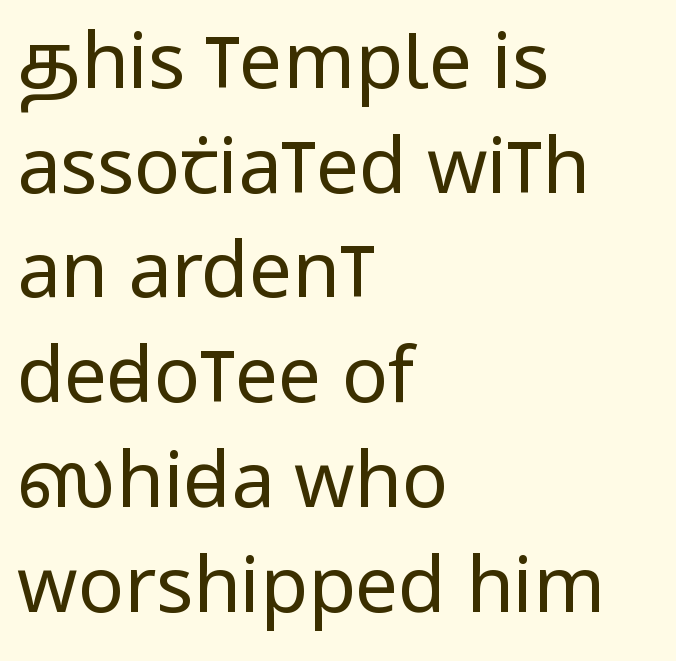
The image shows 77 px regular-weight, condensed sans-serif type, upright; set left-aligned, normal line spacing (1.36x), normal letter spacing, not underlined; low stroke contrast and a large x-height.
